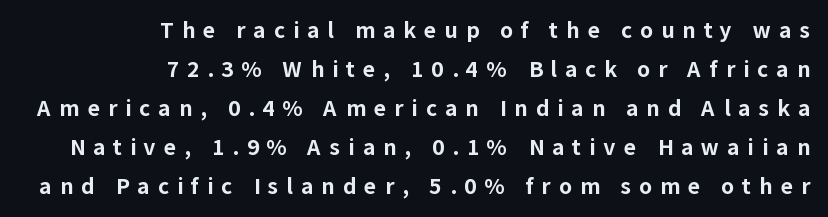
{"italic": "no", "bold": "yes", "underline": "no", "align": "right", "line_spacing_ratio": 1.86, "letter_spacing": "wide", "letter_spacing_em": 0.38, "glyph_px": 21}
